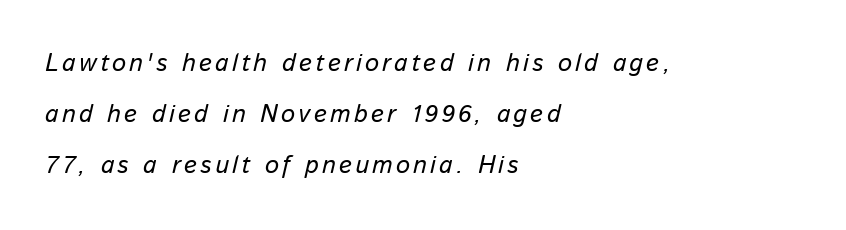
{"italic": "yes", "lean": "right", "slant_degrees": 13, "bold": "no", "underline": "no", "align": "left", "line_spacing": "loose", "line_spacing_ratio": 2.05, "glyph_px": 25}
